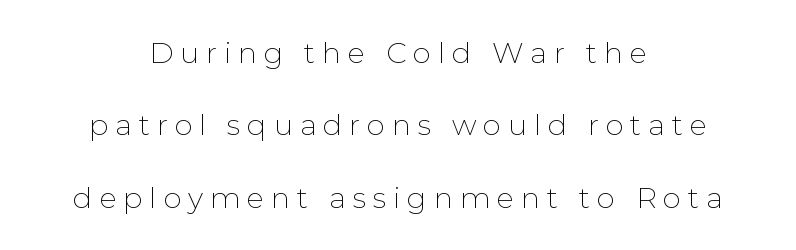
{"serif": "no", "italic": "no", "bold": "no", "weight": "thin", "width": "normal", "stroke_contrast": "low", "x_height": "medium", "monospaced": "no", "underline": "no", "align": "center", "line_spacing": "loose", "line_spacing_ratio": 2.5, "letter_spacing": "wide", "letter_spacing_em": 0.23, "glyph_px": 29}
